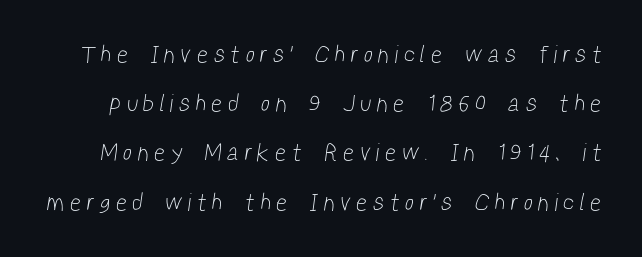
{"bold": "no", "underline": "no", "line_spacing": "loose", "line_spacing_ratio": 2.05, "letter_spacing": "wide", "letter_spacing_em": 0.31, "glyph_px": 24}
